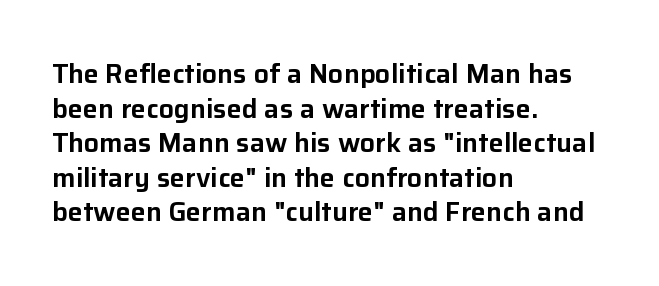
You could call the tracking neutral — neither tight nor loose. Interline gaps are of average width in this sample. The zone under the glyphs is completely vacant. A classic flush-left, rag-right setting is used for this passage. Style check: upright.
